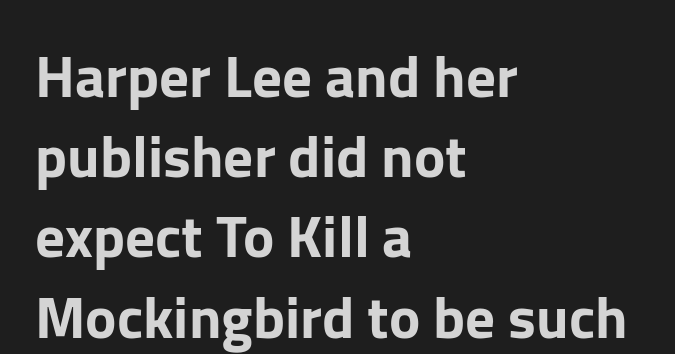
Q: Is the text italic (slanted)? A: No, it is upright.
Q: Is the typeface a serif or a sans-serif typeface? A: Sans-serif.
Q: Is the text underlined? A: No.
Q: How is the paragraph aligned? A: Left-aligned.
Q: Is the spacing between letters normal or unusually wide? A: Normal.
Q: Is the spacing between lines tight, normal or loose? A: Normal.
Q: Width (condensed, normal, or wide)? A: Normal.
Q: Stroke contrast? A: Low.
Q: x-height? A: Medium.
Q: Monospaced? A: No.
